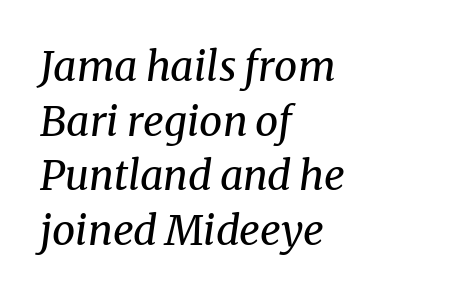
Line starts are locked; line ends wander. One glance says typical: line gaps are just what's usual. The type is set solid horizontally, with unmodified tracking. Do the characters align in a grid? No, the font is proportional. Heaviness? Minimal to ordinary, like unemphasized prose.
